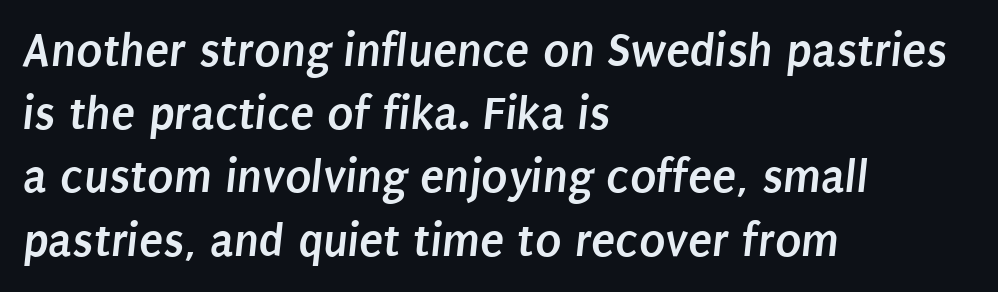
{"serif": "no", "bold": "yes", "weight": "semibold", "width": "condensed", "stroke_contrast": "low", "x_height": "large", "monospaced": "no", "underline": "no", "align": "left", "line_spacing": "normal", "line_spacing_ratio": 1.29, "letter_spacing": "normal", "letter_spacing_em": 0.0, "glyph_px": 49}
